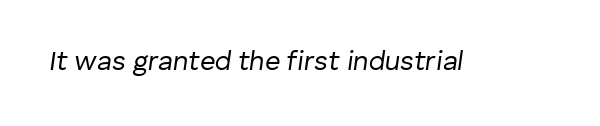
{"italic": "yes", "lean": "right", "slant_degrees": 8, "bold": "no", "underline": "no", "letter_spacing": "normal", "letter_spacing_em": 0.0, "glyph_px": 27}
